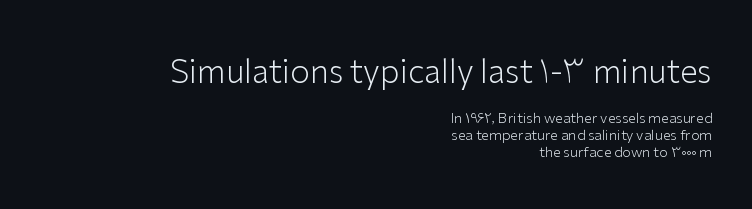
The baseline area is clear. Standard letterfit; no display-style spreading of the glyphs. The font sits on the lighter half of the weight spectrum, regular included. Each letter keeps its own natural width here, so spacing adapts to shape.
